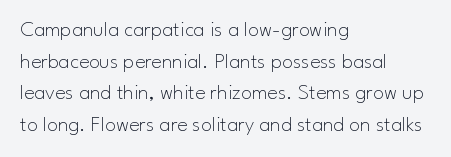
The image shows 22 px text type, upright; set left-aligned, normal line spacing (1.44x), normal letter spacing, not underlined.
